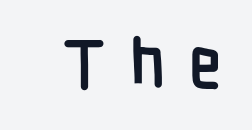
This sample uses expanded letter spacing, leaving extra air between glyphs. Font category for this specimen: sans-serif. You could not count columns in this text — the font is proportionally spaced. Upright lettering throughout.
